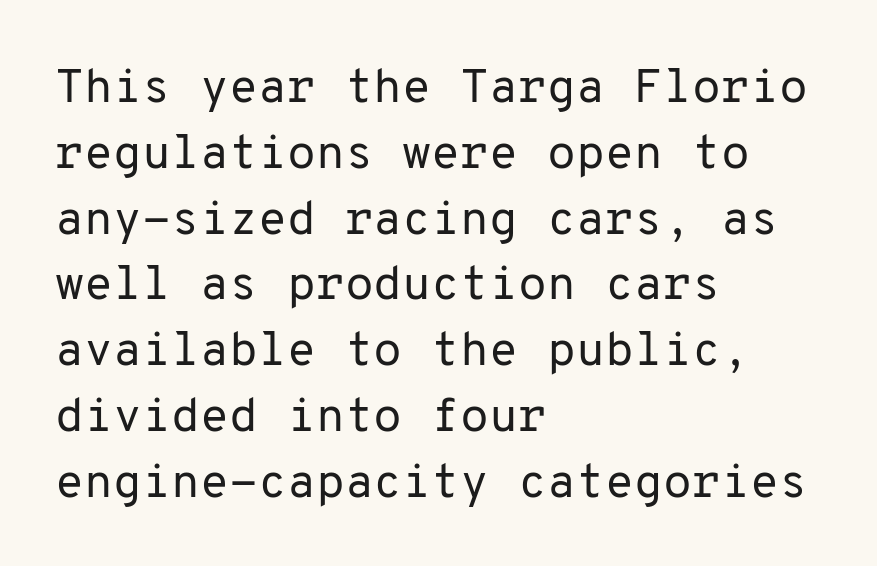
{"serif": "no", "italic": "no", "bold": "no", "weight": "regular", "width": "normal", "stroke_contrast": "low", "x_height": "medium", "monospaced": "yes", "underline": "no", "align": "left", "line_spacing": "normal", "line_spacing_ratio": 1.4, "letter_spacing": "normal", "letter_spacing_em": 0.0, "glyph_px": 47}
